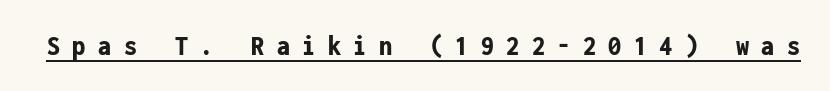
Q: Is the text bold? A: Yes.
Q: Is the text italic (slanted)? A: No, it is upright.
Q: Is the typeface a serif or a sans-serif typeface? A: Sans-serif.
Q: Is the text underlined? A: Yes.
Q: Is the spacing between letters normal or unusually wide? A: Unusually wide.
Q: Width (condensed, normal, or wide)? A: Condensed.
Q: Stroke contrast? A: Low.
Q: x-height? A: Medium.
Q: Monospaced? A: Yes.
